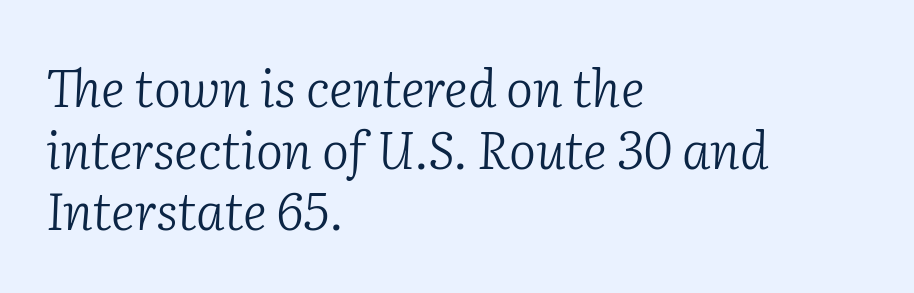
Does the copy run flush right? No — it runs flush left. The glyphs look as if they've been sheared to an angle. Compared with a typical body face, this is equally light or lighter still. Little horizontal feet cap the strokes, marking this as serif type. Tracking value appears to be zero — textbook default spacing. Character widths vary here, with narrow letters taking less room than wide ones.
